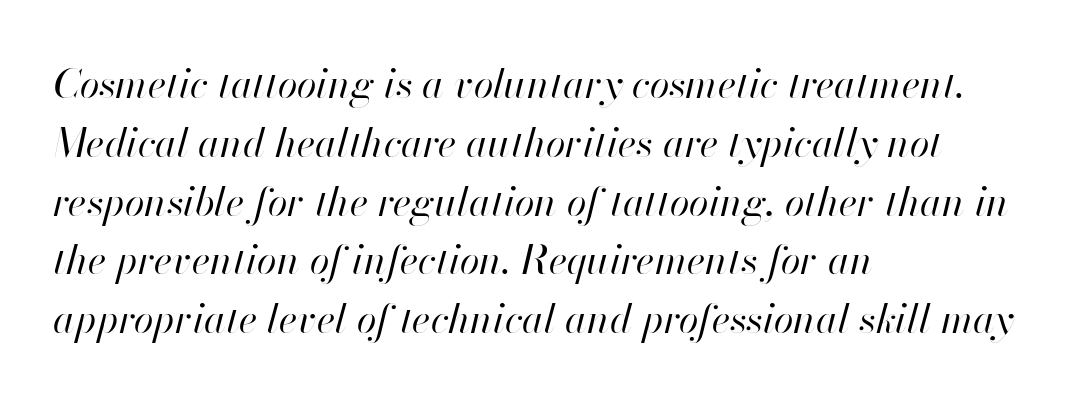
{"italic": "yes", "lean": "right", "slant_degrees": 13, "bold": "no", "weight": "regular", "width": "normal", "stroke_contrast": "high", "x_height": "small", "monospaced": "no", "underline": "no", "align": "left", "line_spacing": "normal", "line_spacing_ratio": 1.47, "letter_spacing": "normal", "letter_spacing_em": 0.0, "glyph_px": 40}
